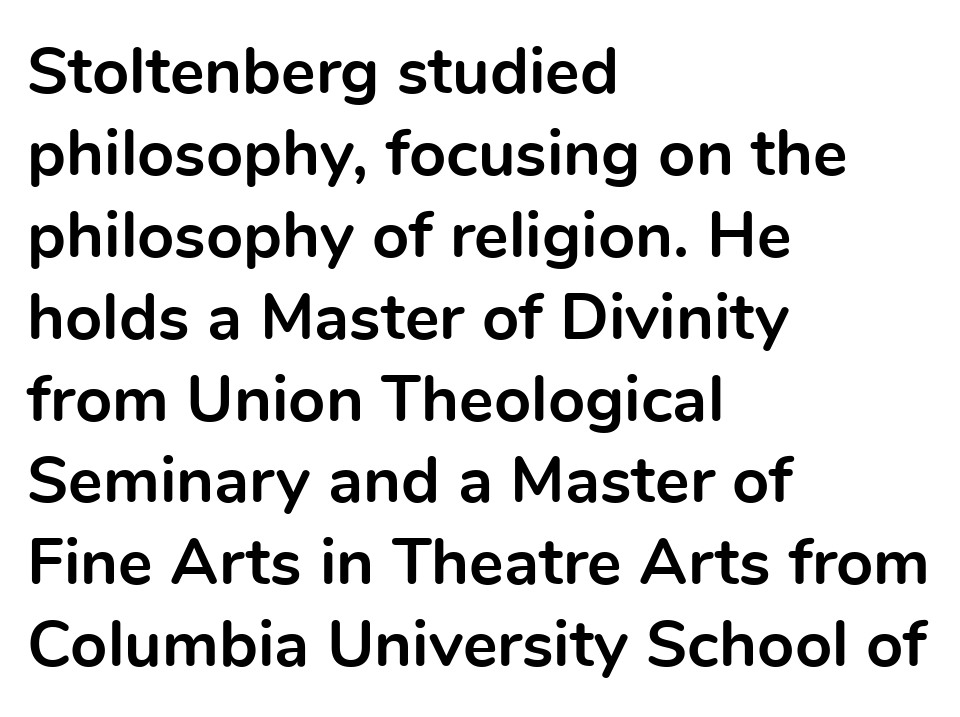
{"serif": "no", "italic": "no", "bold": "yes", "weight": "bold", "width": "normal", "x_height": "medium", "monospaced": "no", "underline": "no", "align": "left", "line_spacing": "normal", "line_spacing_ratio": 1.26, "letter_spacing": "normal", "letter_spacing_em": 0.0, "glyph_px": 65}
